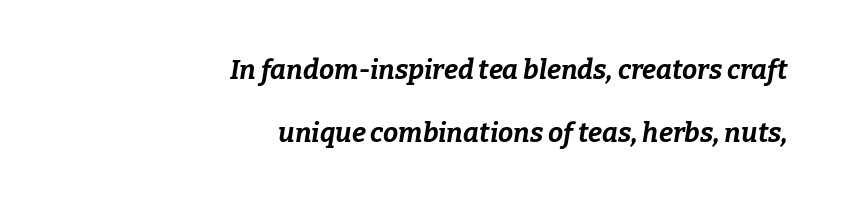
The image shows 27 px bold type, italic (leaning right); set right-aligned, loose line spacing (2.32x), normal letter spacing, not underlined.
